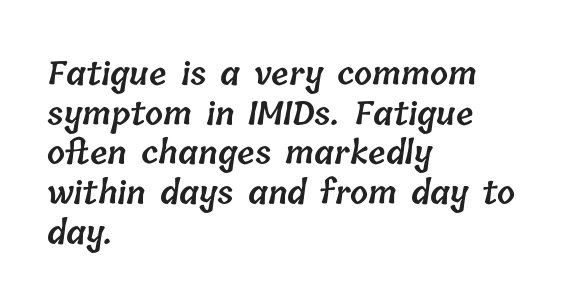
The image shows 32 px semibold type; set left-aligned, line spacing 1.24x, normal letter spacing, not underlined; low stroke contrast and a medium x-height.
